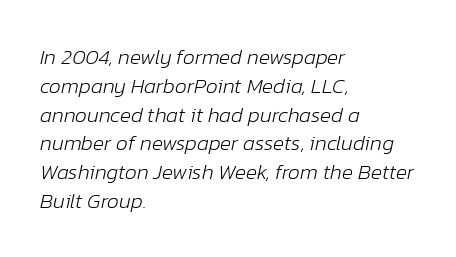
The image shows 21 px text type, italic (leaning right); set left-aligned, normal line spacing (1.37x), normal letter spacing, not underlined.
